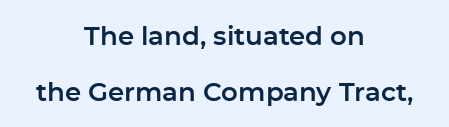
{"italic": "no", "underline": "no", "align": "center", "line_spacing": "loose", "line_spacing_ratio": 2.17, "letter_spacing": "normal", "letter_spacing_em": 0.0, "glyph_px": 26}
